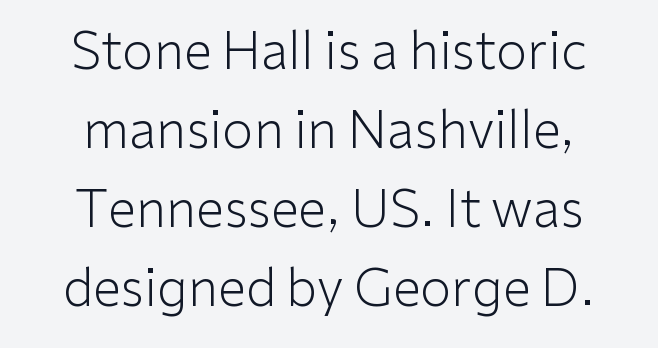
{"serif": "no", "italic": "no", "bold": "no", "weight": "light", "width": "normal", "stroke_contrast": "low", "x_height": "medium", "monospaced": "no", "underline": "no", "align": "center", "line_spacing": "normal", "line_spacing_ratio": 1.55, "letter_spacing": "normal", "letter_spacing_em": 0.0, "glyph_px": 51}
